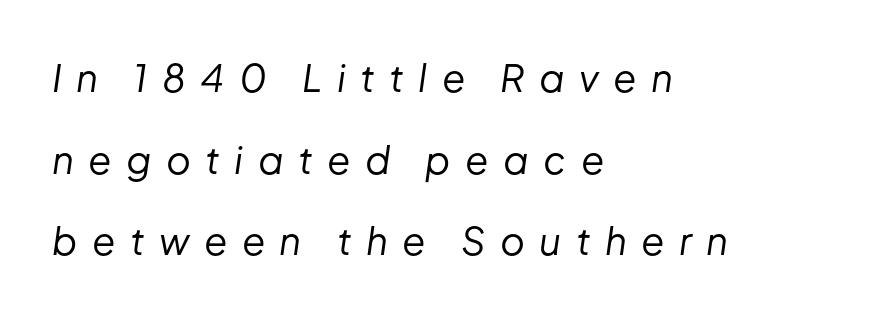
The image shows 38 px regular-weight type, italic (leaning right); set left-aligned, loose line spacing (2.15x), unusually wide letter spacing (+0.38 em), not underlined; low stroke contrast and a medium x-height.
